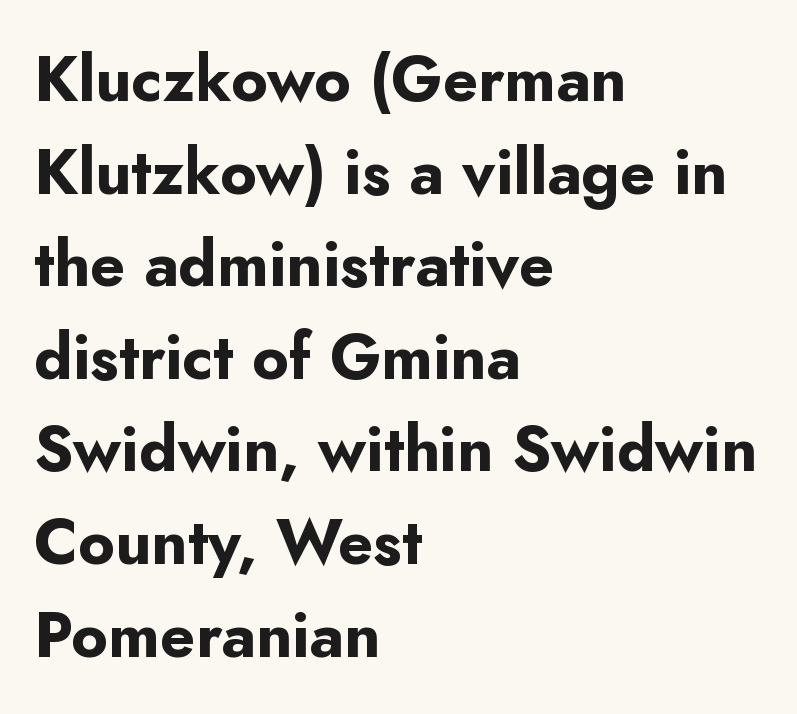
{"serif": "no", "italic": "no", "bold": "yes", "weight": "bold", "width": "normal", "stroke_contrast": "low", "x_height": "small", "monospaced": "no", "underline": "no", "align": "left", "line_spacing": "normal", "line_spacing_ratio": 1.47, "letter_spacing": "normal", "letter_spacing_em": 0.0, "glyph_px": 63}
